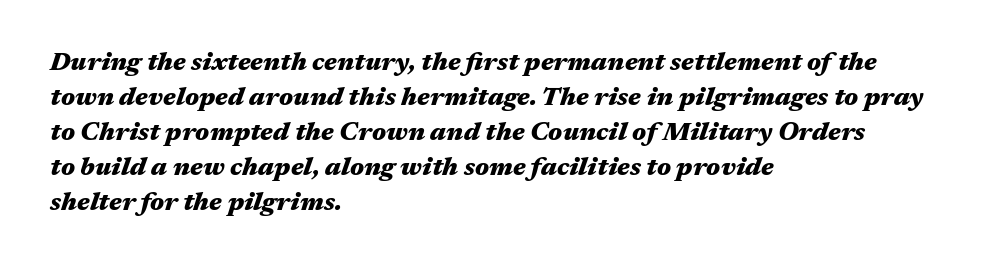
The image shows 26 px bold type, italic (leaning right); set left-aligned, normal line spacing (1.35x), normal letter spacing, not underlined.
